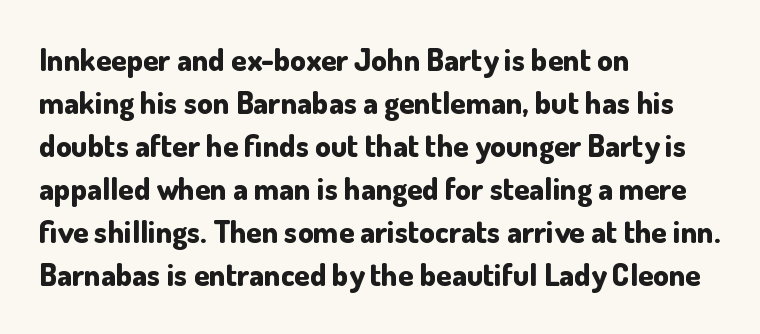
{"serif": "no", "italic": "no", "bold": "yes", "weight": "bold", "width": "normal", "stroke_contrast": "low", "x_height": "small", "monospaced": "no", "underline": "no", "align": "left", "line_spacing": "normal", "line_spacing_ratio": 1.39, "letter_spacing": "normal", "letter_spacing_em": 0.0, "glyph_px": 31}
